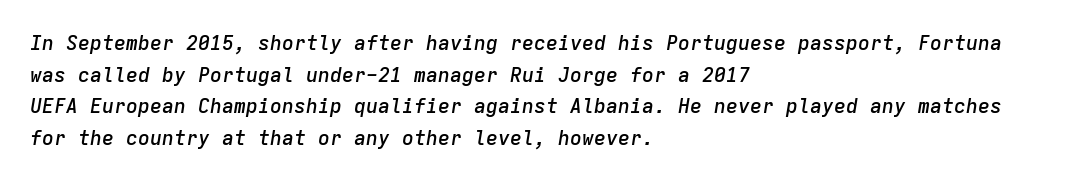
{"italic": "yes", "lean": "right", "slant_degrees": 9, "bold": "semi", "underline": "no", "align": "left", "line_spacing": "normal", "line_spacing_ratio": 1.58, "letter_spacing": "normal", "letter_spacing_em": 0.0, "glyph_px": 20}
